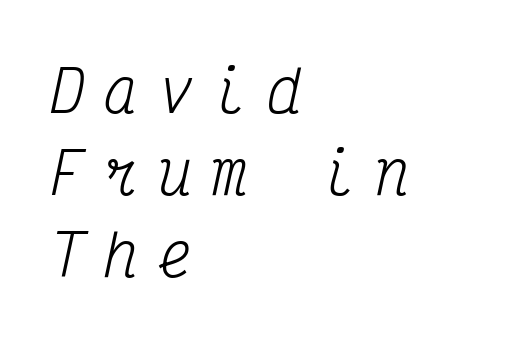
{"serif": "yes", "italic": "yes", "lean": "right", "slant_degrees": 12, "bold": "no", "weight": "regular", "width": "condensed", "stroke_contrast": "medium", "x_height": "medium", "monospaced": "yes", "underline": "no", "align": "left", "line_spacing": "normal", "line_spacing_ratio": 1.44, "letter_spacing": "wide", "letter_spacing_em": 0.35, "glyph_px": 57}
